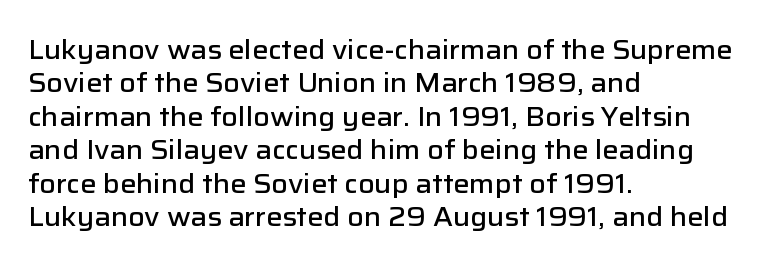
{"italic": "no", "bold": "semi", "underline": "no", "align": "left", "line_spacing_ratio": 1.24, "letter_spacing": "normal", "letter_spacing_em": 0.0, "glyph_px": 27}
